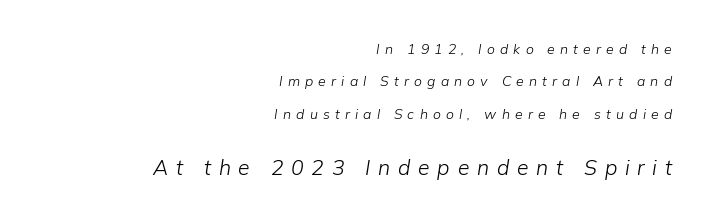
The image shows 21 px text type, italic (leaning right); set right-aligned, loose line spacing (2.31x), unusually wide letter spacing (+0.37 em), not underlined; the second (bottom) block is 1.5x larger.
